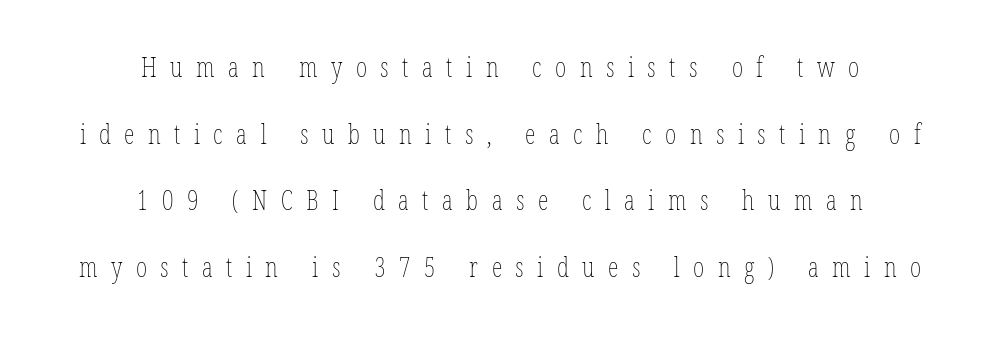
Q: Is the text bold? A: No.
Q: Is the text italic (slanted)? A: No, it is upright.
Q: Is the text underlined? A: No.
Q: How is the paragraph aligned? A: Centered.
Q: Is the spacing between letters normal or unusually wide? A: Unusually wide.
Q: Is the spacing between lines tight, normal or loose? A: Loose.
